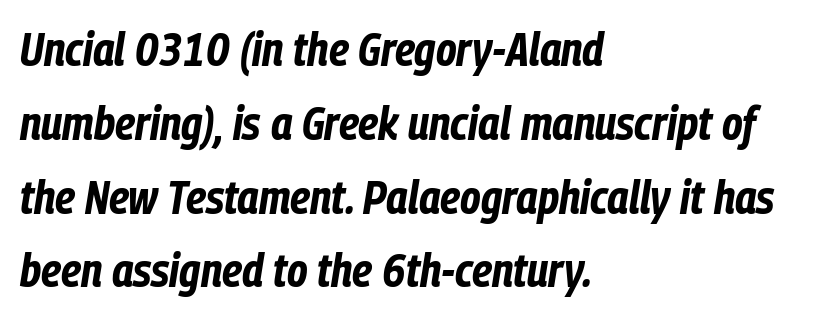
Q: Is the text bold? A: Yes.
Q: Is the text italic (slanted)? A: Yes, it leans right by about 9 degrees.
Q: Is the text underlined? A: No.
Q: How is the paragraph aligned? A: Left-aligned.
Q: Is the spacing between letters normal or unusually wide? A: Normal.
Q: Is the spacing between lines tight, normal or loose? A: Normal.
Q: Width (condensed, normal, or wide)? A: Condensed.
Q: Stroke contrast? A: Low.
Q: x-height? A: Medium.
Q: Monospaced? A: No.
